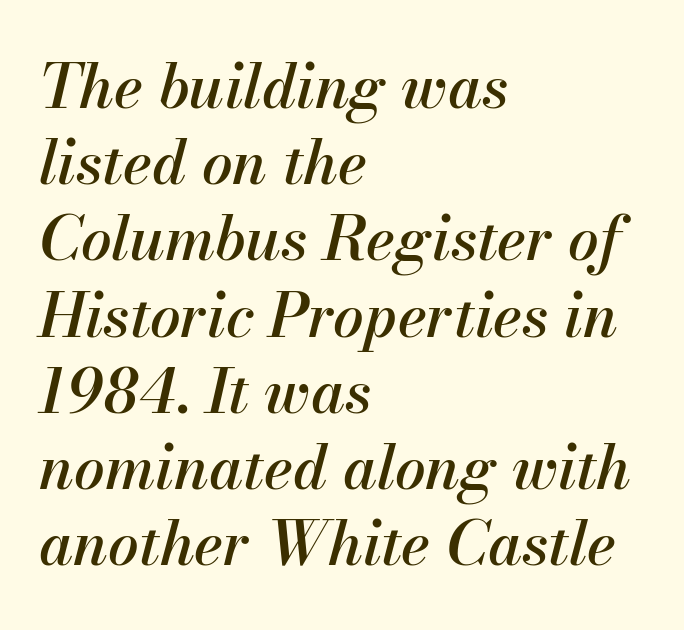
The designer left line spacing at the default. Spacing verdict: proportional, widths tailored to each character. Nobody touched the tracking dial on this one. Clear beneath every line of the passage. Every character sits at an angle, as italics do. Horizontal alignment here is leftward, the default for most running prose.
